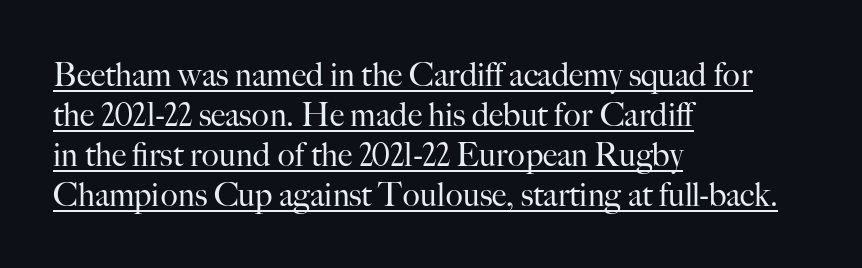
Q: Is the text bold? A: No.
Q: Is the text italic (slanted)? A: No, it is upright.
Q: Is the typeface a serif or a sans-serif typeface? A: Serif.
Q: Is the text underlined? A: Yes.
Q: How is the paragraph aligned? A: Left-aligned.
Q: Is the spacing between letters normal or unusually wide? A: Normal.
Q: Is the spacing between lines tight, normal or loose? A: Normal.
Q: Width (condensed, normal, or wide)? A: Normal.
Q: Stroke contrast? A: High.
Q: x-height? A: Small.
Q: Monospaced? A: No.
